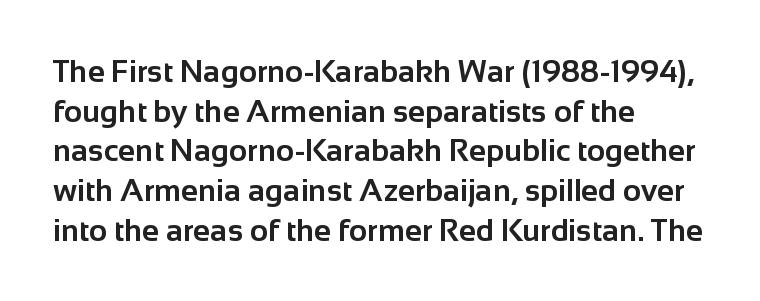
{"serif": "no", "italic": "no", "bold": "yes", "weight": "bold", "width": "normal", "stroke_contrast": "low", "x_height": "medium", "monospaced": "no", "underline": "no", "align": "left", "line_spacing": "normal", "line_spacing_ratio": 1.28, "letter_spacing": "normal", "letter_spacing_em": 0.0, "glyph_px": 31}
